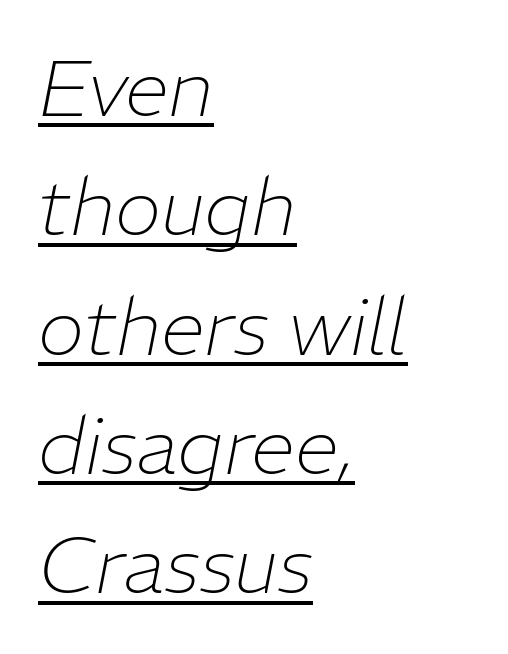
The image shows 79 px thin type, italic (leaning right); set left-aligned, normal line spacing (1.51x), normal letter spacing, underlined; low stroke contrast and a medium x-height.
